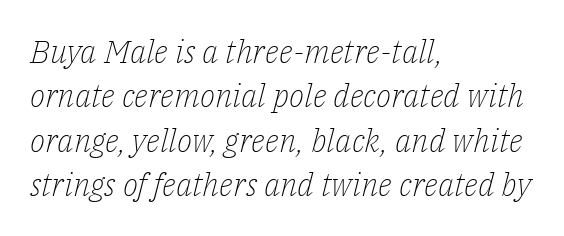
The image shows 32 px light serif type, italic (leaning right); set left-aligned, normal line spacing (1.39x), normal letter spacing, not underlined; low stroke contrast and a medium x-height.
